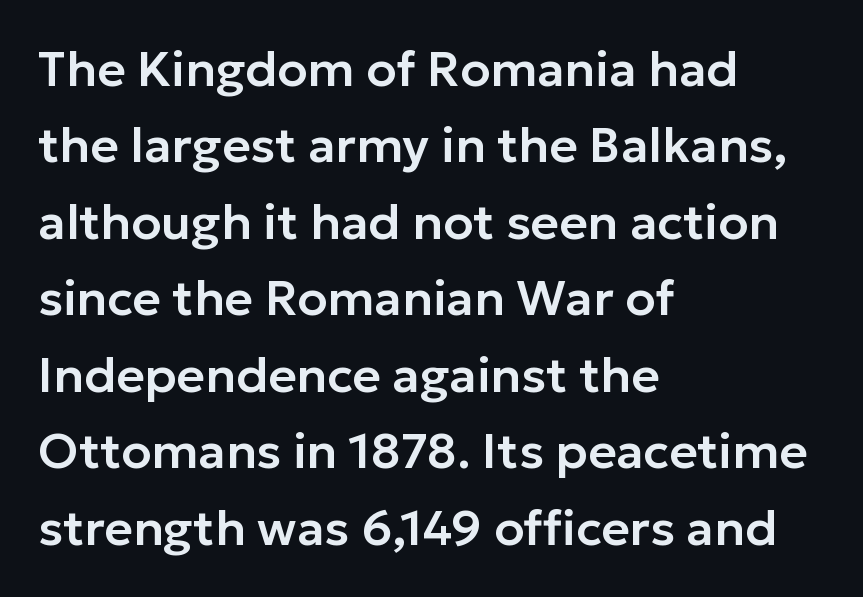
{"serif": "no", "italic": "no", "width": "normal", "stroke_contrast": "low", "x_height": "medium", "monospaced": "no", "underline": "no", "align": "left", "line_spacing": "normal", "line_spacing_ratio": 1.56, "letter_spacing": "normal", "letter_spacing_em": 0.0, "glyph_px": 49}
